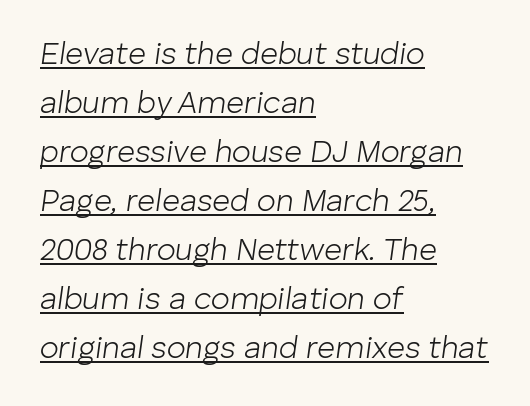
Each letter keeps its own natural width here, so spacing adapts to shape. Each word holds together tightly as a unit, with standard inter-letter gaps. You can see a thin bar hugging the bottom of the glyphs. Is there much room between lines? A standard amount, neither cramped nor airy.
